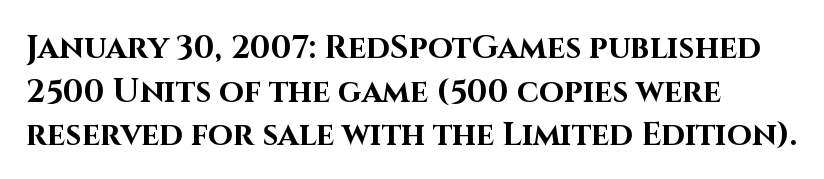
The image shows 32 px bold sans-serif type, upright; set normal line spacing (1.36x), normal letter spacing, not underlined; high stroke contrast and a large x-height.
